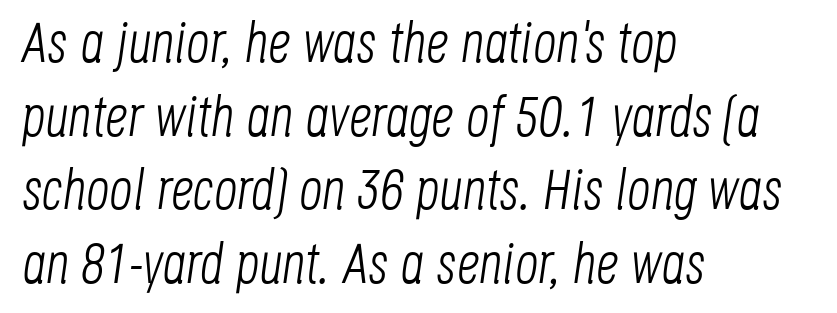
A classic flush-left, rag-right setting is used for this passage. This sample has the flowing, uneven cadence of proportional lettering. Standard letterfit; no display-style spreading of the glyphs. Unbolded letterforms with no extra heft.
